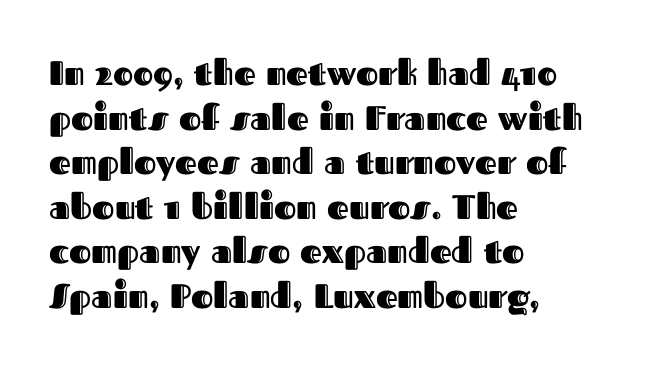
Horizontally, the lines are justified to the leading edge only. Glyph-to-glyph distance matches everyday printed text. The line-height multiplier appears to be the usual default. Letters rest on an invisible, unmarked baseline.
